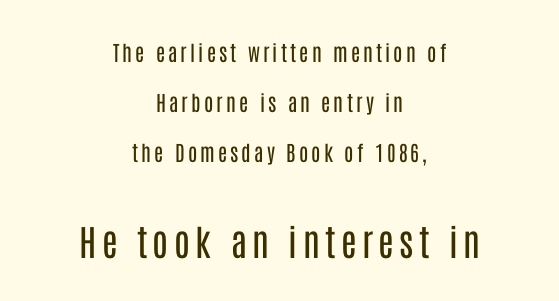
The image shows 36 px regular-weight, condensed sans-serif type, upright; set centered, loose line spacing (2.38x), not underlined; the second (bottom) block is 1.71x larger; low stroke contrast and a large x-height.
